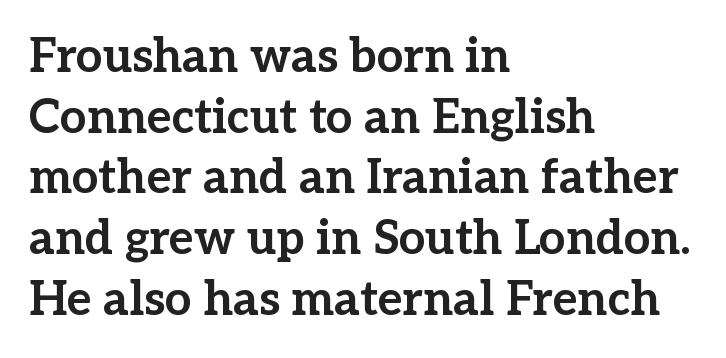
{"serif": "yes", "italic": "no", "bold": "yes", "weight": "bold", "width": "normal", "stroke_contrast": "low", "x_height": "medium", "monospaced": "no", "underline": "no", "align": "left", "line_spacing": "normal", "line_spacing_ratio": 1.29, "letter_spacing": "normal", "letter_spacing_em": 0.0, "glyph_px": 47}
